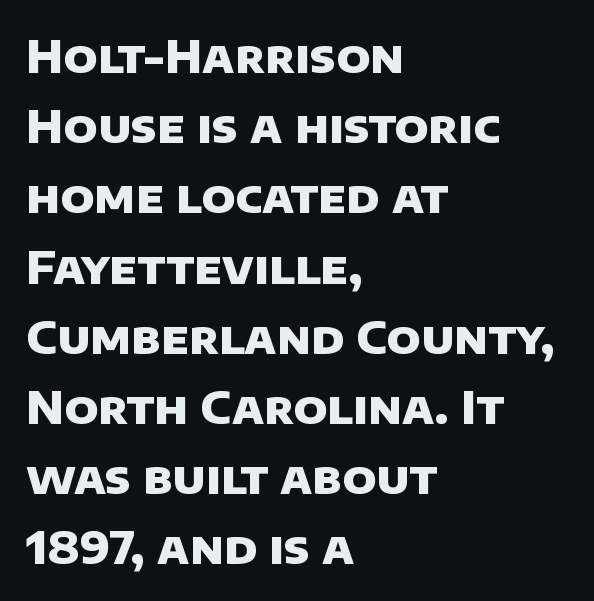
The image shows 45 px heavy sans-serif type; set left-aligned, normal line spacing (1.56x), normal letter spacing, not underlined; low stroke contrast and a large x-height.
